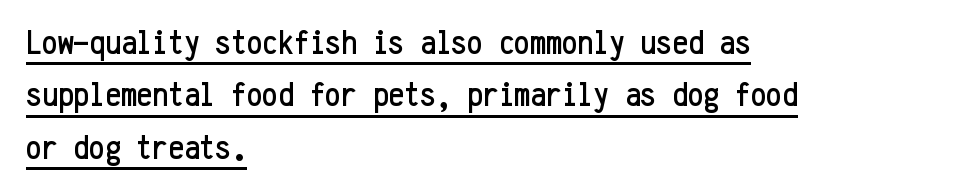
Font category for this specimen: sans-serif. Reading down the block, your eye returns to a fixed left position each line. Is this a fixed-width face? Yes — each glyph sits in an identical cell. No extra tracking has been applied to these lines.
